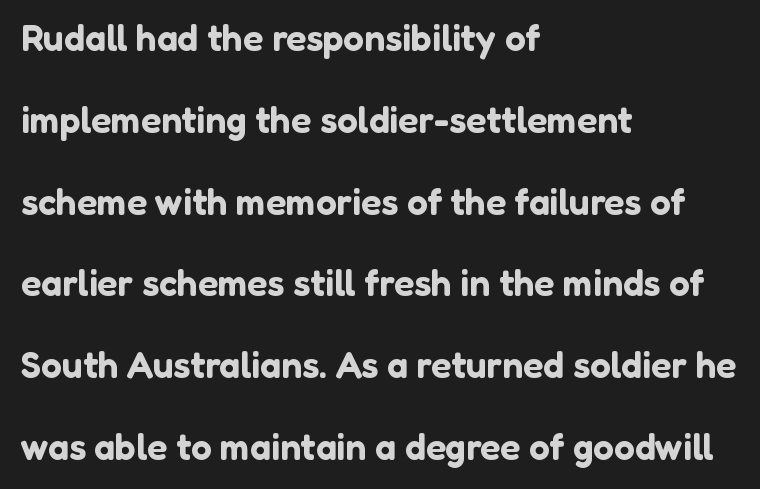
The image shows 37 px sans-serif type, upright; set left-aligned, loose line spacing (2.21x), normal letter spacing, not underlined; low stroke contrast and a medium x-height.
